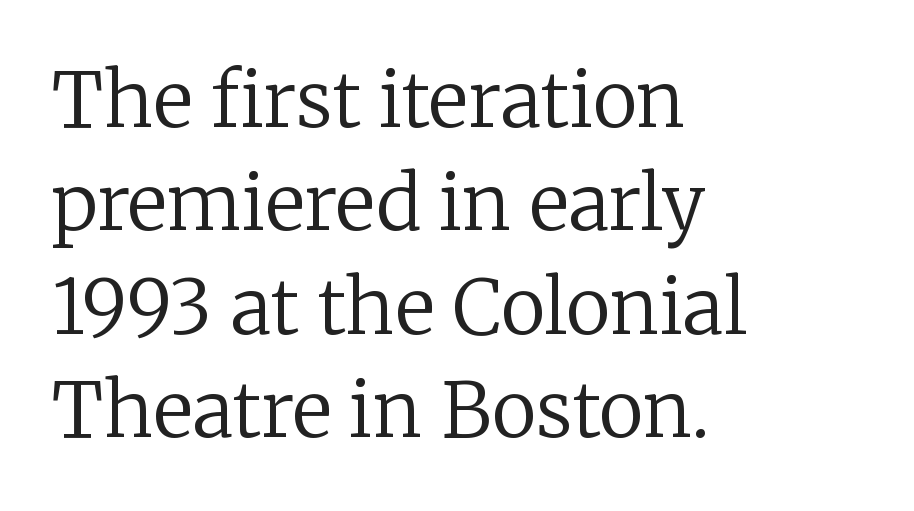
{"serif": "yes", "italic": "no", "bold": "no", "weight": "regular", "width": "normal", "stroke_contrast": "low", "x_height": "medium", "monospaced": "no", "underline": "no", "align": "left", "line_spacing": "normal", "line_spacing_ratio": 1.36, "letter_spacing": "normal", "letter_spacing_em": 0.0, "glyph_px": 76}
